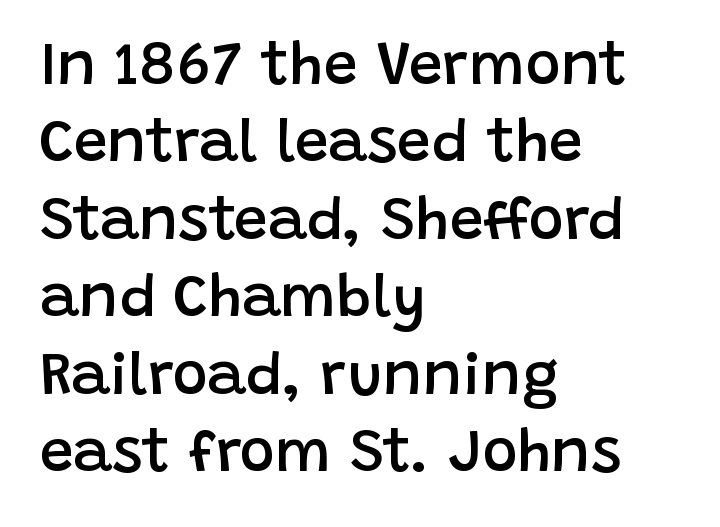
Q: Is the text bold? A: Semi-bold.
Q: Is the text italic (slanted)? A: No, it is upright.
Q: Is the typeface a serif or a sans-serif typeface? A: Sans-serif.
Q: Is the text underlined? A: No.
Q: How is the paragraph aligned? A: Left-aligned.
Q: Is the spacing between letters normal or unusually wide? A: Normal.
Q: Is the spacing between lines tight, normal or loose? A: Normal.
Q: Width (condensed, normal, or wide)? A: Normal.
Q: Stroke contrast? A: Low.
Q: x-height? A: Large.
Q: Monospaced? A: No.
